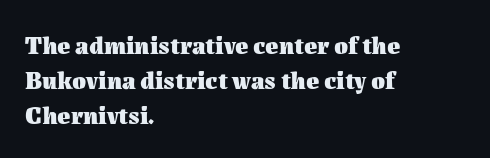
{"italic": "no", "bold": "yes", "underline": "no", "align": "left", "line_spacing": "normal", "line_spacing_ratio": 1.41, "letter_spacing": "normal", "letter_spacing_em": 0.0, "glyph_px": 25}
